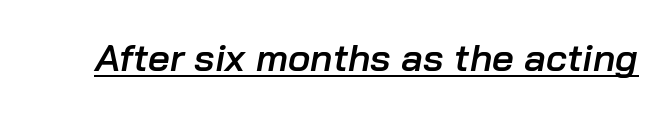
Q: Is the text bold? A: Semi-bold.
Q: Is the text italic (slanted)? A: Yes, it leans right by about 10 degrees.
Q: Is the text underlined? A: Yes.
Q: Is the spacing between letters normal or unusually wide? A: Normal.
Q: Width (condensed, normal, or wide)? A: Normal.
Q: Stroke contrast? A: Low.
Q: x-height? A: Medium.
Q: Monospaced? A: No.
